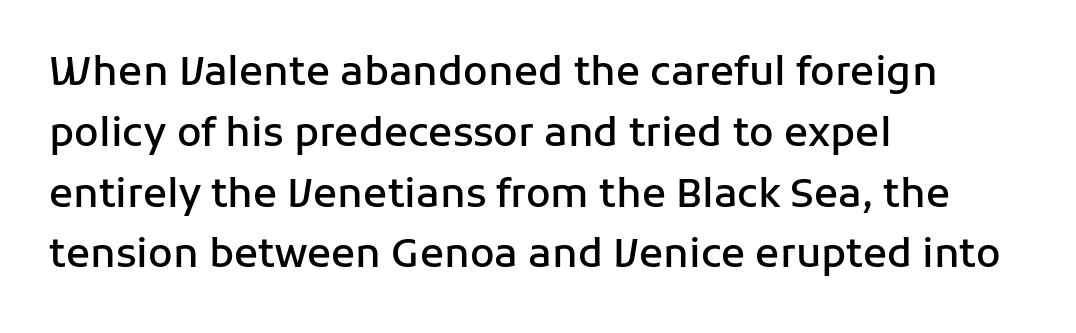
Q: Is the text bold? A: Semi-bold.
Q: Is the text italic (slanted)? A: No, it is upright.
Q: Is the typeface a serif or a sans-serif typeface? A: Sans-serif.
Q: Is the text underlined? A: No.
Q: How is the paragraph aligned? A: Left-aligned.
Q: Is the spacing between letters normal or unusually wide? A: Normal.
Q: Is the spacing between lines tight, normal or loose? A: Normal.
Q: Width (condensed, normal, or wide)? A: Normal.
Q: Stroke contrast? A: Low.
Q: x-height? A: Medium.
Q: Monospaced? A: No.
